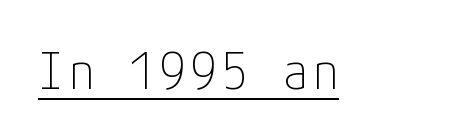
Q: Is the text bold? A: No.
Q: Is the text italic (slanted)? A: No, it is upright.
Q: Is the typeface a serif or a sans-serif typeface? A: Sans-serif.
Q: Is the text underlined? A: Yes.
Q: Width (condensed, normal, or wide)? A: Condensed.
Q: Stroke contrast? A: Low.
Q: x-height? A: Medium.
